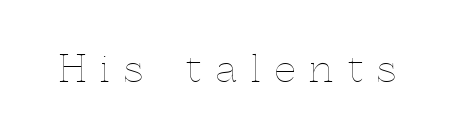
{"italic": "no", "bold": "no", "weight": "thin", "width": "normal", "x_height": "medium", "monospaced": "no", "underline": "no", "letter_spacing": "wide", "letter_spacing_em": 0.39, "glyph_px": 37}
